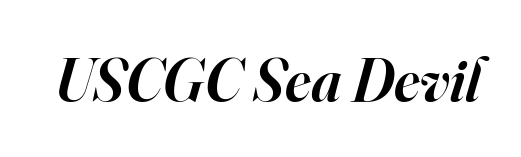
Q: Is the text bold? A: Semi-bold.
Q: Is the text italic (slanted)? A: Yes, it leans right by about 16 degrees.
Q: Is the typeface a serif or a sans-serif typeface? A: Serif.
Q: Is the text underlined? A: No.
Q: Is the spacing between letters normal or unusually wide? A: Normal.
Q: Width (condensed, normal, or wide)? A: Normal.
Q: Stroke contrast? A: High.
Q: x-height? A: Small.
Q: Monospaced? A: No.
